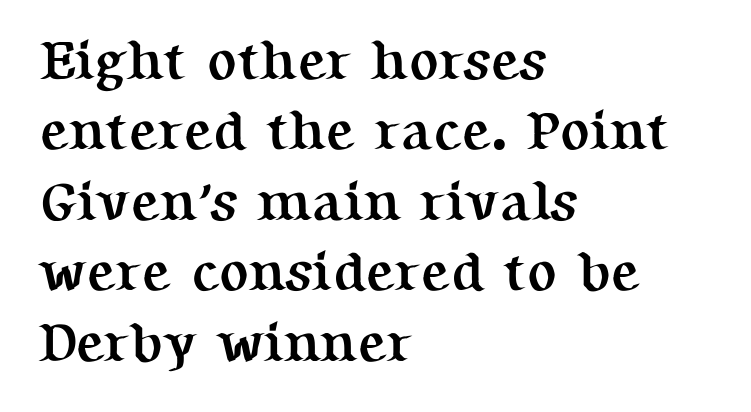
Q: Is the text bold? A: Yes.
Q: Is the text italic (slanted)? A: No, it is upright.
Q: Is the typeface a serif or a sans-serif typeface? A: Serif.
Q: Is the text underlined? A: No.
Q: How is the paragraph aligned? A: Left-aligned.
Q: Is the spacing between letters normal or unusually wide? A: Normal.
Q: Is the spacing between lines tight, normal or loose? A: Normal.
Q: Width (condensed, normal, or wide)? A: Normal.
Q: Stroke contrast? A: Medium.
Q: x-height? A: Medium.
Q: Monospaced? A: No.
